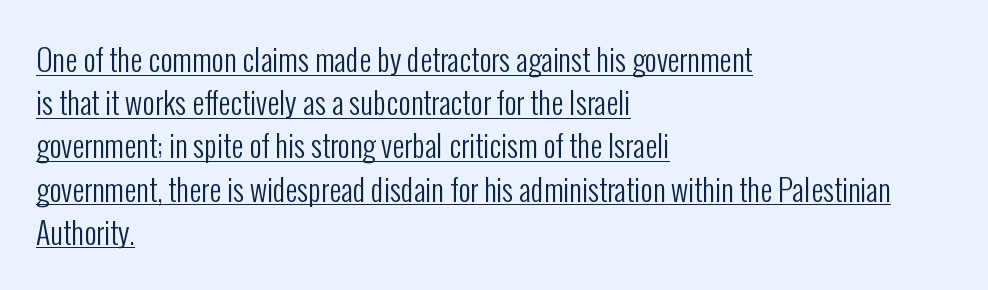
Inter-character spacing is left at the font's built-in metrics. The glyphs in this specimen are sans serif. The letters stand upright; this is a roman face. This sample has the flowing, uneven cadence of proportional lettering. The rendering anchors every line to the left-hand side.
